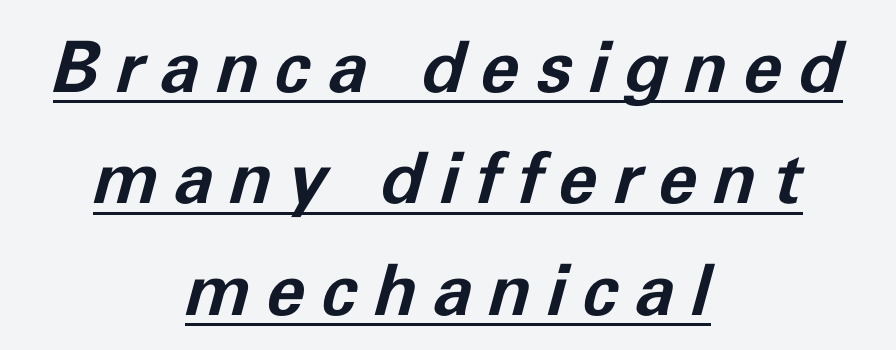
{"italic": "yes", "lean": "right", "slant_degrees": 11, "bold": "yes", "weight": "bold", "width": "normal", "stroke_contrast": "low", "x_height": "medium", "monospaced": "no", "underline": "yes", "align": "center", "line_spacing": "normal", "line_spacing_ratio": 1.57, "letter_spacing": "wide", "letter_spacing_em": 0.23, "glyph_px": 71}
